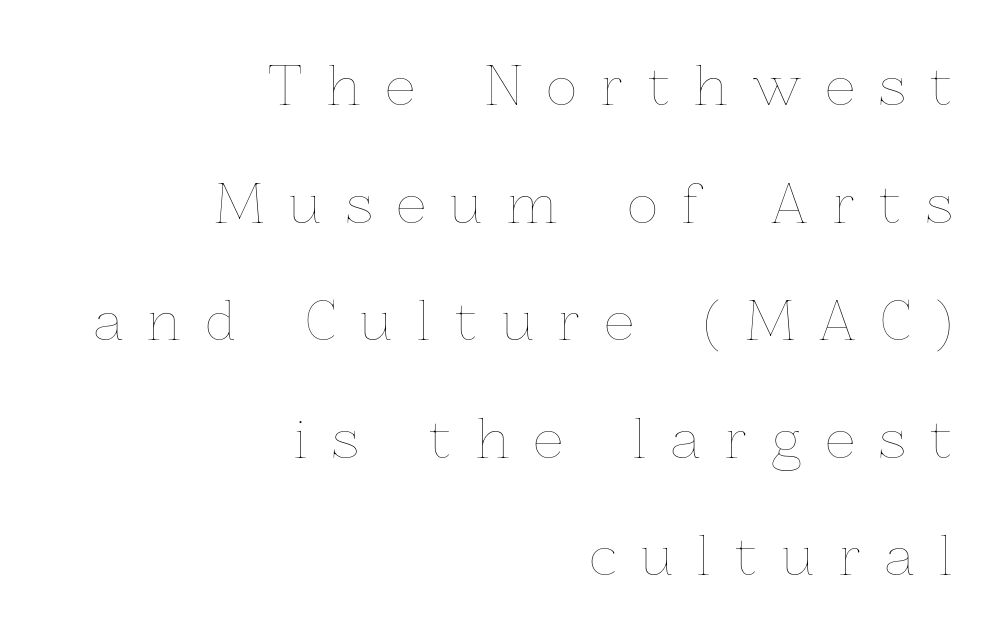
The image shows 52 px thin type, upright; set right-aligned, loose line spacing (2.26x), unusually wide letter spacing (+0.48 em), not underlined; low stroke contrast and a medium x-height.
